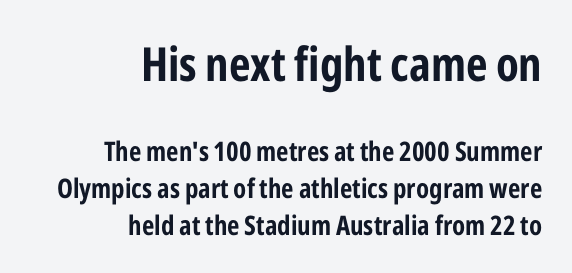
Q: Is the text bold? A: Yes.
Q: Is the text italic (slanted)? A: No, it is upright.
Q: Is the typeface a serif or a sans-serif typeface? A: Sans-serif.
Q: Is the text underlined? A: No.
Q: How is the paragraph aligned? A: Right-aligned.
Q: Is the spacing between letters normal or unusually wide? A: Normal.
Q: Is the spacing between lines tight, normal or loose? A: Normal.
Q: Which block of text is set in a larger size, the first (top) or the second (bottom)? A: The first (top) one.
Q: Width (condensed, normal, or wide)? A: Condensed.
Q: Stroke contrast? A: Low.
Q: x-height? A: Medium.
Q: Monospaced? A: No.
